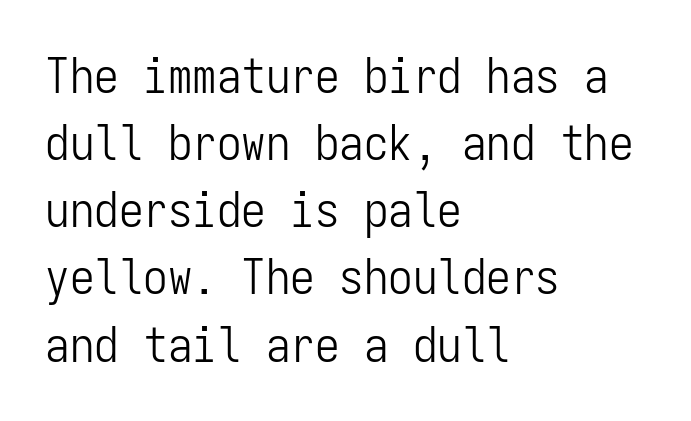
Q: Is the text bold? A: No.
Q: Is the text italic (slanted)? A: No, it is upright.
Q: Is the typeface a serif or a sans-serif typeface? A: Sans-serif.
Q: Is the text underlined? A: No.
Q: How is the paragraph aligned? A: Left-aligned.
Q: Is the spacing between letters normal or unusually wide? A: Normal.
Q: Is the spacing between lines tight, normal or loose? A: Normal.
Q: Width (condensed, normal, or wide)? A: Condensed.
Q: Stroke contrast? A: Low.
Q: x-height? A: Medium.
Q: Monospaced? A: Yes.
